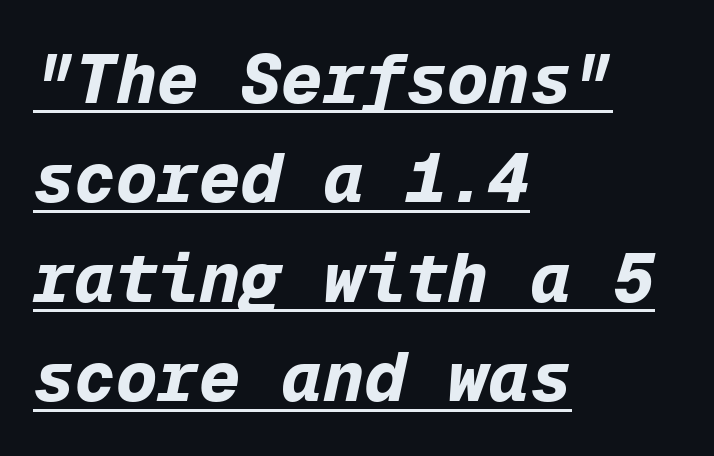
{"italic": "yes", "lean": "right", "slant_degrees": 12, "bold": "yes", "weight": "bold", "width": "normal", "stroke_contrast": "low", "x_height": "medium", "monospaced": "yes", "underline": "yes", "align": "left", "line_spacing": "normal", "line_spacing_ratio": 1.44, "letter_spacing": "normal", "letter_spacing_em": 0.0, "glyph_px": 69}
